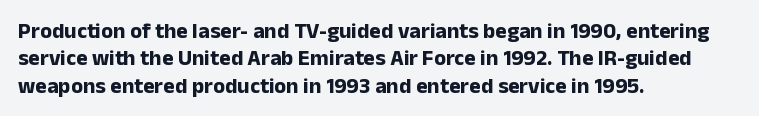
The image shows 22 px bold type, upright; set left-aligned, normal line spacing (1.25x), normal letter spacing, not underlined.
